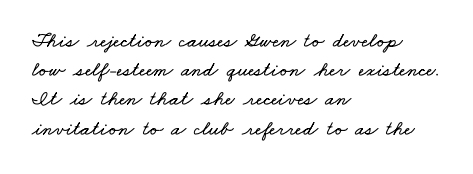
The gaps between neighbouring characters are ordinary and unremarkable. Compared with a centered layout, this one pins lines to the left instead. Decoration check: the copy has no underline. Baseline-to-baseline distance is the conventional proportion of letter height.
